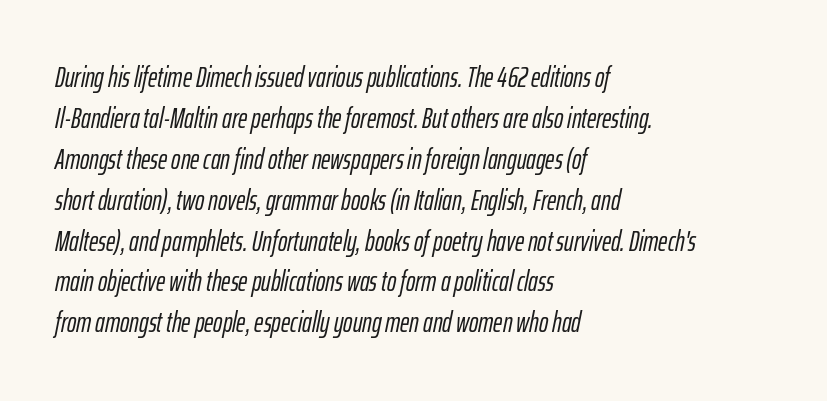
{"italic": "yes", "lean": "right", "slant_degrees": 12, "width": "condensed", "stroke_contrast": "low", "x_height": "medium", "monospaced": "no", "underline": "no", "align": "left", "line_spacing": "normal", "line_spacing_ratio": 1.46, "letter_spacing": "normal", "letter_spacing_em": 0.0, "glyph_px": 28}
